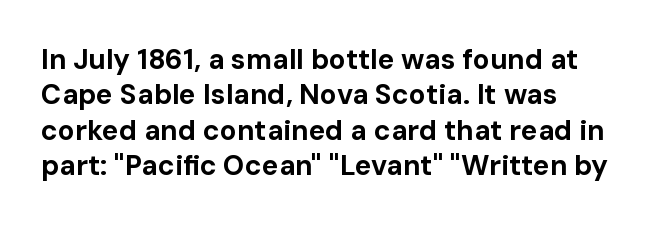
The image shows 28 px bold sans-serif type, upright; set normal line spacing (1.26x), normal letter spacing, not underlined; low stroke contrast and a medium x-height.
